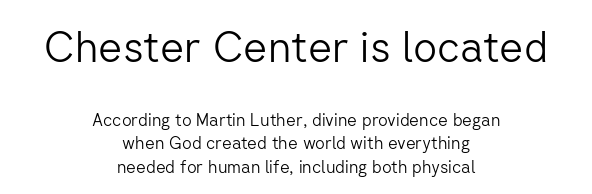
Q: Is the text bold? A: No.
Q: Is the text italic (slanted)? A: No, it is upright.
Q: Is the typeface a serif or a sans-serif typeface? A: Sans-serif.
Q: Is the text underlined? A: No.
Q: How is the paragraph aligned? A: Centered.
Q: Is the spacing between letters normal or unusually wide? A: Normal.
Q: Is the spacing between lines tight, normal or loose? A: Normal.
Q: Which block of text is set in a larger size, the first (top) or the second (bottom)? A: The first (top) one.
Q: Width (condensed, normal, or wide)? A: Normal.
Q: Stroke contrast? A: Low.
Q: x-height? A: Medium.
Q: Monospaced? A: No.
